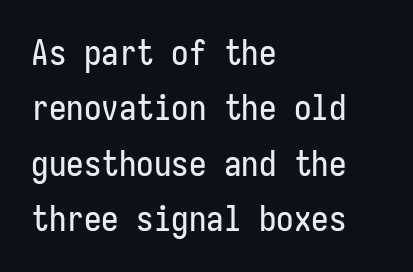
The image shows 35 px condensed sans-serif type, upright, monospaced; set left-aligned, normal line spacing (1.58x), normal letter spacing, not underlined; low stroke contrast and a medium x-height.
